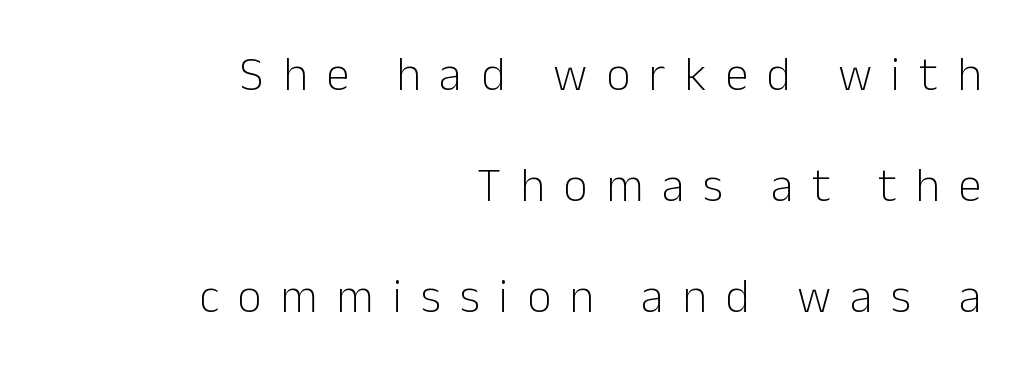
{"serif": "no", "italic": "no", "bold": "no", "weight": "light", "width": "normal", "stroke_contrast": "low", "x_height": "medium", "monospaced": "no", "underline": "no", "align": "right", "line_spacing": "loose", "line_spacing_ratio": 2.36, "letter_spacing": "wide", "letter_spacing_em": 0.4, "glyph_px": 47}
